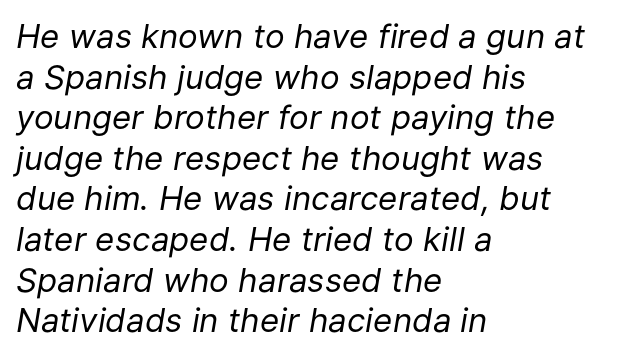
The cut favours lightness, reaching ordinary text weight at its darkest. Horizontally, the lines are justified to the leading edge only. Underlining? Definitely not there. Compared with typical body copy, the letter spacing here is the same.
